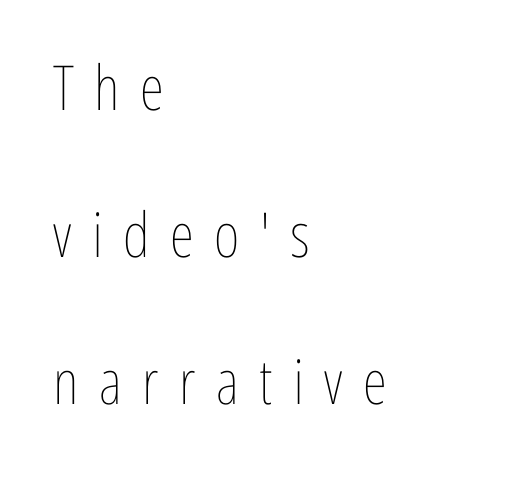
Q: Is the text bold? A: No.
Q: Is the text italic (slanted)? A: No, it is upright.
Q: Is the text underlined? A: No.
Q: How is the paragraph aligned? A: Left-aligned.
Q: Is the spacing between letters normal or unusually wide? A: Unusually wide.
Q: Is the spacing between lines tight, normal or loose? A: Loose.
Q: Width (condensed, normal, or wide)? A: Condensed.
Q: Stroke contrast? A: Low.
Q: x-height? A: Medium.
Q: Monospaced? A: No.
